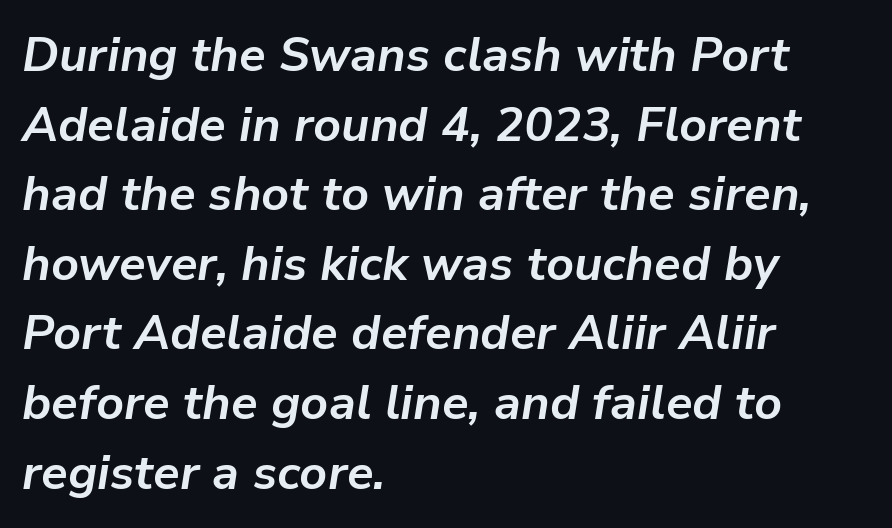
A classic flush-left, rag-right setting is used for this passage. The sample has been set heavy, in full bold. Leading: standard. The space directly below the letters is spotless.
